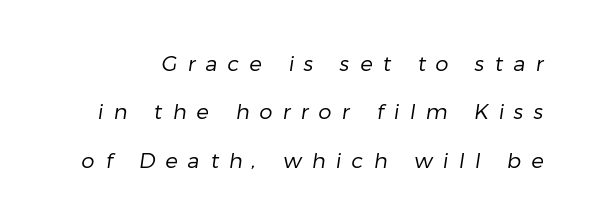
The image shows 21 px text type; set loose line spacing (2.3x), unusually wide letter spacing (+0.49 em), not underlined.
